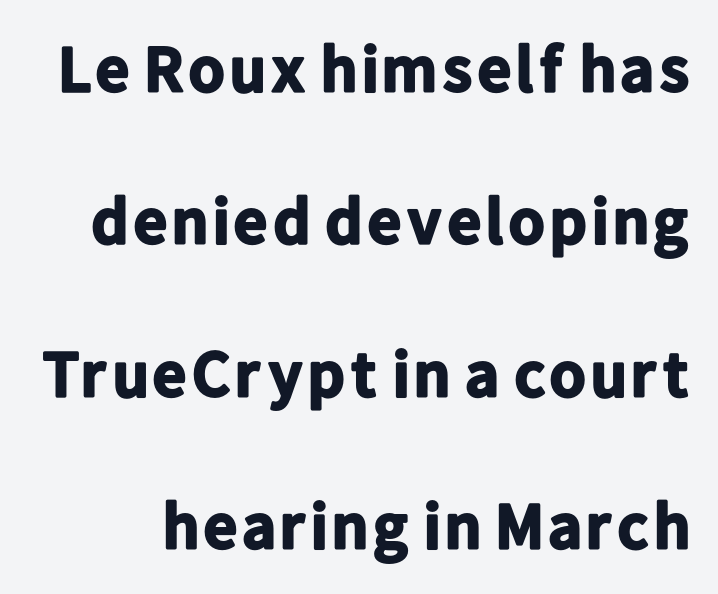
{"serif": "no", "italic": "no", "bold": "yes", "weight": "bold", "width": "normal", "stroke_contrast": "low", "x_height": "medium", "monospaced": "no", "underline": "no", "line_spacing": "loose", "line_spacing_ratio": 2.31, "letter_spacing": "normal", "letter_spacing_em": 0.0, "glyph_px": 66}
